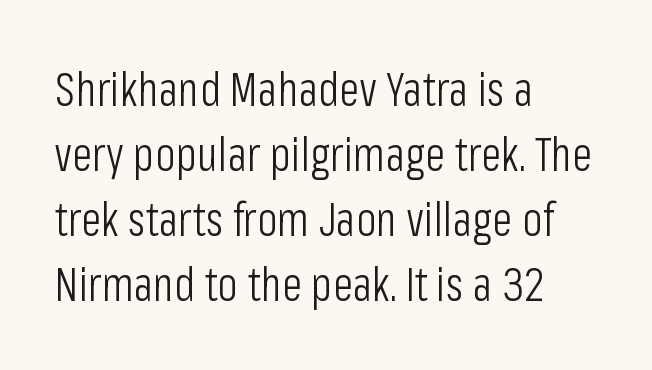
A normal amount of white space separates one row of letters from the next. Examine the stroke ends and you'll find no serifs. The weight tops out at a normal text grade. The lettering stays uniformly vertical, giving the passage a roman look.
